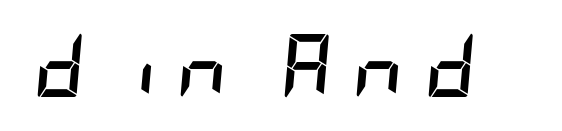
{"italic": "yes", "lean": "right", "slant_degrees": 5, "bold": "yes", "weight": "semibold", "width": "condensed", "stroke_contrast": "low", "x_height": "large", "underline": "no", "letter_spacing": "wide", "letter_spacing_em": 0.32, "glyph_px": 63}
